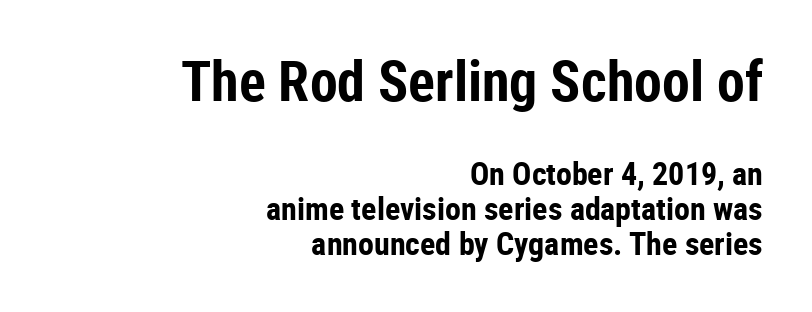
{"serif": "no", "italic": "no", "bold": "yes", "weight": "bold", "width": "condensed", "stroke_contrast": "low", "x_height": "medium", "monospaced": "no", "underline": "no", "align": "right", "line_spacing": "tight", "line_spacing_ratio": 1.09, "letter_spacing": "normal", "letter_spacing_em": 0.0, "larger_block": "first", "size_ratio": 1.75, "glyph_px": 56}
